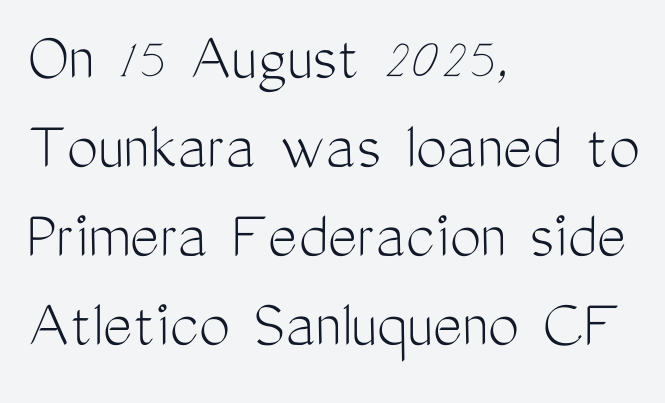
Q: Is the text bold? A: No.
Q: Is the text italic (slanted)? A: No, it is upright.
Q: Is the typeface a serif or a sans-serif typeface? A: Sans-serif.
Q: Is the text underlined? A: No.
Q: How is the paragraph aligned? A: Left-aligned.
Q: Is the spacing between letters normal or unusually wide? A: Normal.
Q: Is the spacing between lines tight, normal or loose? A: Normal.
Q: Width (condensed, normal, or wide)? A: Condensed.
Q: Stroke contrast? A: Medium.
Q: x-height? A: Medium.
Q: Monospaced? A: No.
